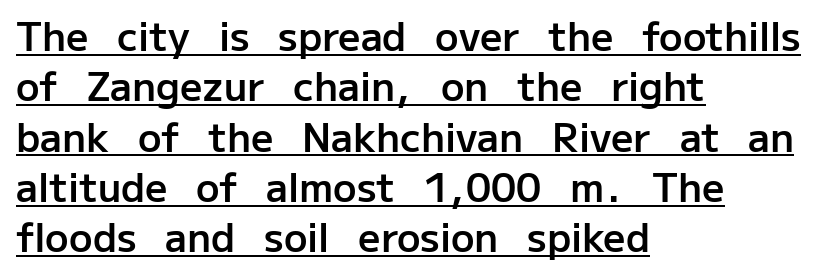
Honestly, the letter spacing is just normal — you wouldn't notice it. The vertical gap from one line to the next is medium. Stems and bowls a touch heavier than normal — semibold. Somebody hit Ctrl+U on this one — the words are underlined. Stroke terminals: plain, sans-serif.
